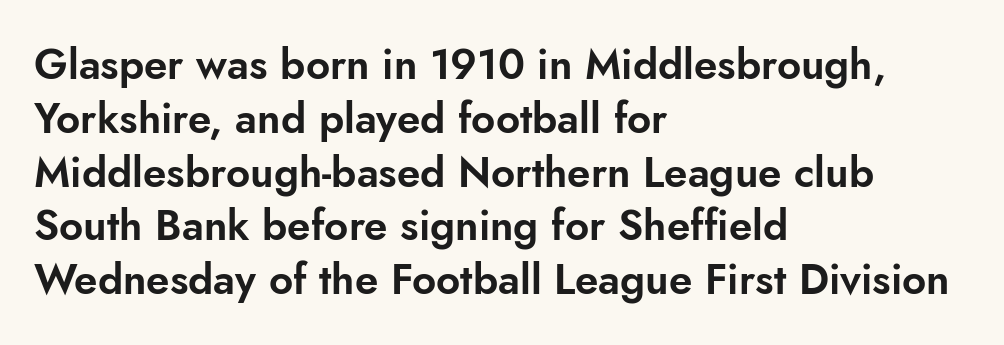
No italicization has been applied; the sample stays upright. Letter spacing: default. One-word summary of the alignment: left. The string is rendered with underlining switched off.
